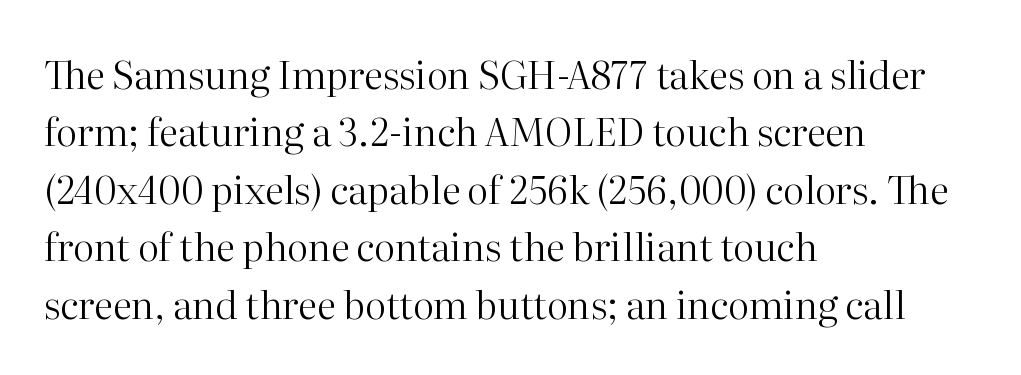
Caption: face not bold, strokes unweighted. A bare baseline throughout the passage. What kind of face is this? One with serifs. No extra tracking has been applied to these lines. The block of text has a typical density, with ordinary space between rows. These lines are rendered in a variable-pitch font.
